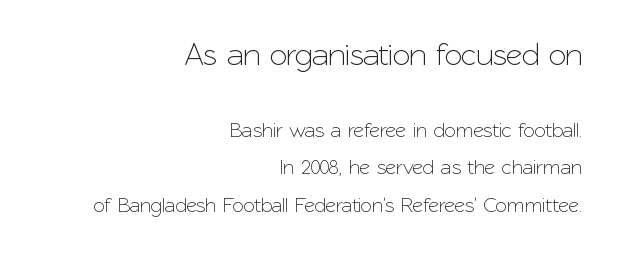
The image shows 32 px sans-serif type, upright; set right-aligned, line spacing 1.77x, normal letter spacing, not underlined; the first (top) block is 1.52x larger; low stroke contrast and a medium x-height.
